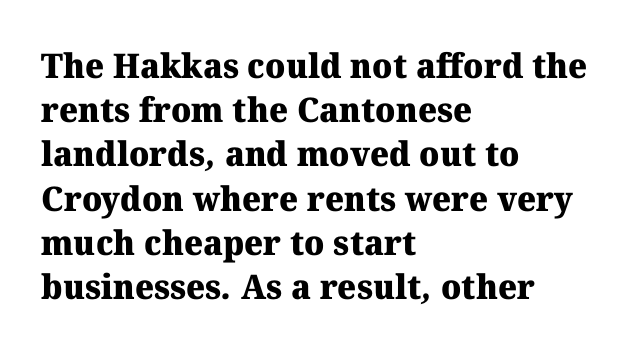
{"serif": "yes", "bold": "yes", "weight": "heavy", "width": "normal", "stroke_contrast": "medium", "x_height": "medium", "monospaced": "no", "underline": "no", "align": "left", "line_spacing": "normal", "line_spacing_ratio": 1.3, "letter_spacing": "normal", "letter_spacing_em": 0.0, "glyph_px": 34}
